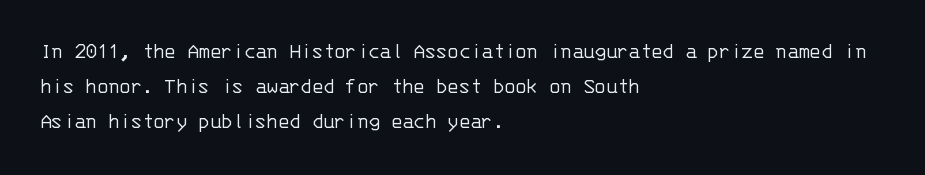
{"italic": "no", "bold": "no", "underline": "no", "align": "left", "line_spacing": "normal", "line_spacing_ratio": 1.53, "letter_spacing": "normal", "letter_spacing_em": 0.0, "glyph_px": 23}
